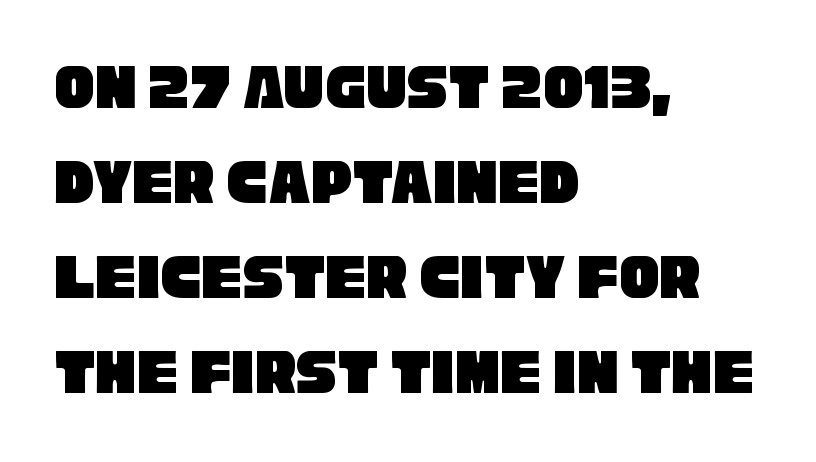
Q: Is the typeface a serif or a sans-serif typeface? A: Sans-serif.
Q: Is the text underlined? A: No.
Q: How is the paragraph aligned? A: Left-aligned.
Q: Is the spacing between letters normal or unusually wide? A: Normal.
Q: Is the spacing between lines tight, normal or loose? A: Normal.
Q: Width (condensed, normal, or wide)? A: Condensed.
Q: Stroke contrast? A: Low.
Q: x-height? A: Large.
Q: Monospaced? A: No.
